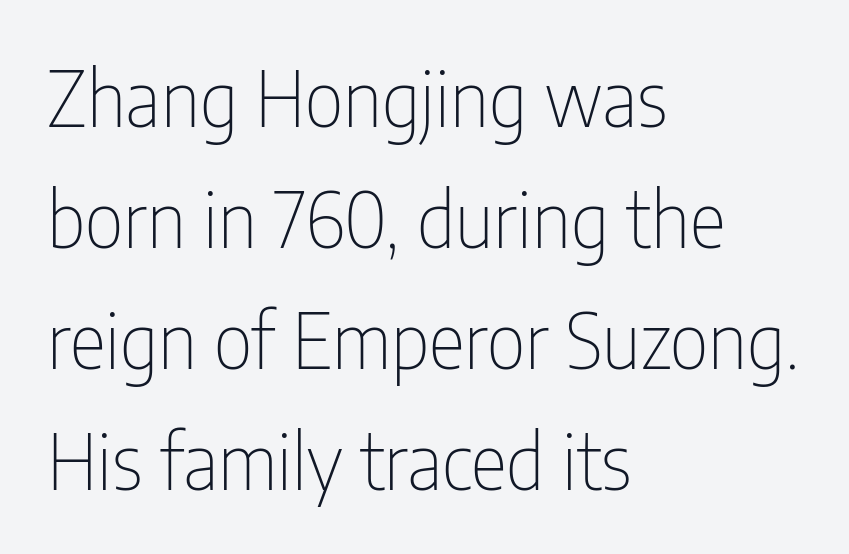
Q: Is the text bold? A: No.
Q: Is the text italic (slanted)? A: No, it is upright.
Q: Is the typeface a serif or a sans-serif typeface? A: Sans-serif.
Q: Is the text underlined? A: No.
Q: How is the paragraph aligned? A: Left-aligned.
Q: Is the spacing between letters normal or unusually wide? A: Normal.
Q: Is the spacing between lines tight, normal or loose? A: Normal.
Q: Width (condensed, normal, or wide)? A: Condensed.
Q: Stroke contrast? A: Low.
Q: x-height? A: Medium.
Q: Monospaced? A: No.
